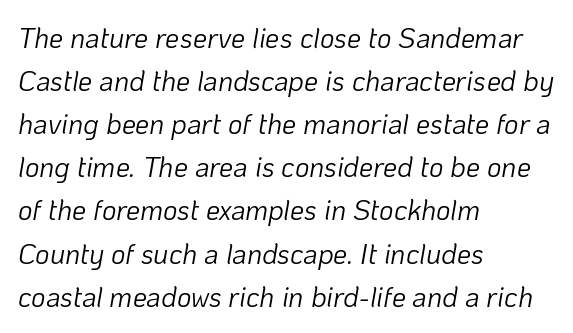
The image shows 28 px light type, italic (leaning right); set left-aligned, normal line spacing (1.54x), normal letter spacing, not underlined; low stroke contrast and a medium x-height.
